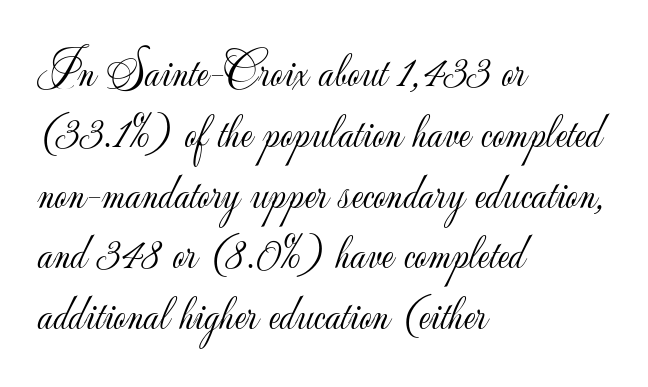
{"serif": "no", "bold": "no", "weight": "light", "width": "normal", "stroke_contrast": "low", "x_height": "small", "monospaced": "no", "underline": "no", "align": "left", "line_spacing_ratio": 1.24, "letter_spacing": "normal", "letter_spacing_em": 0.0, "glyph_px": 49}
